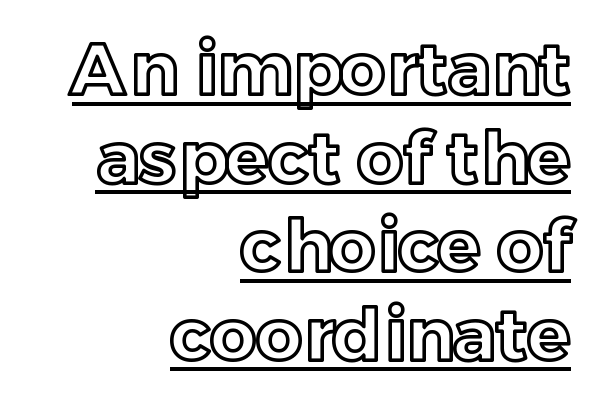
The letters stand upright; this is a roman face. The letters advance in unequal steps, a hallmark of proportional type. Here the glyphs are tracked normally, forming tight word shapes. These lines are set flush right with a ragged left edge.
